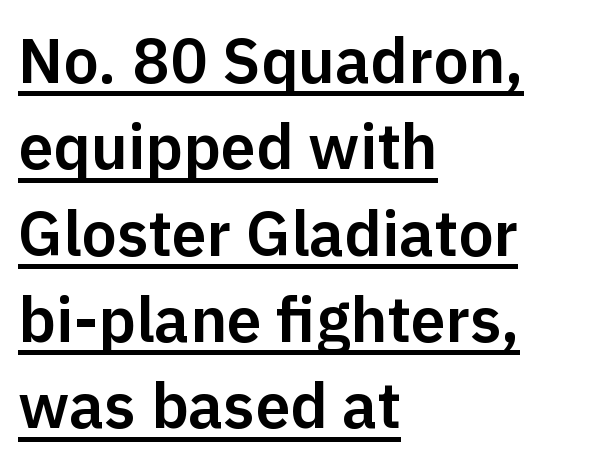
{"serif": "no", "italic": "no", "width": "normal", "stroke_contrast": "low", "x_height": "medium", "monospaced": "no", "underline": "yes", "align": "left", "line_spacing": "normal", "line_spacing_ratio": 1.37, "letter_spacing": "normal", "letter_spacing_em": 0.0, "glyph_px": 63}
